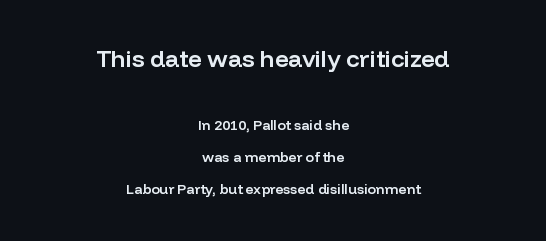
The image shows 24 px text type, upright; set centered, loose line spacing (2.26x), normal letter spacing, not underlined; the first (top) block is 1.71x larger.
